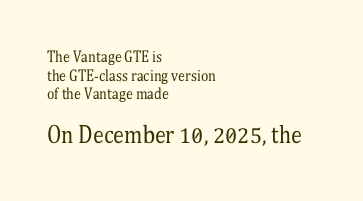
On a weight scale, this lands at 450 or below. No word sits above an underline. How are the letters spaced? Ordinarily, with no added tracking. In this sample the second text group is rendered at the bigger scale. Unlike italic type, these characters show no tilt at all. Normally led — the rows are evenly, conventionally spaced.
